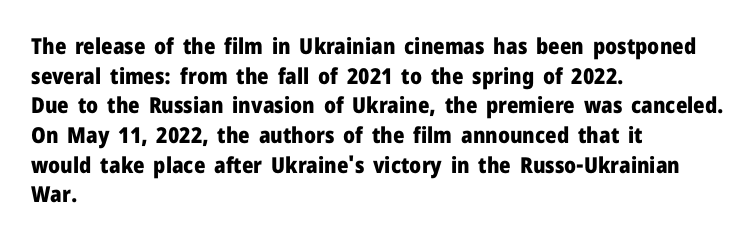
{"italic": "no", "bold": "yes", "underline": "no", "align": "left", "line_spacing": "normal", "line_spacing_ratio": 1.35, "letter_spacing": "normal", "letter_spacing_em": 0.0, "glyph_px": 22}
